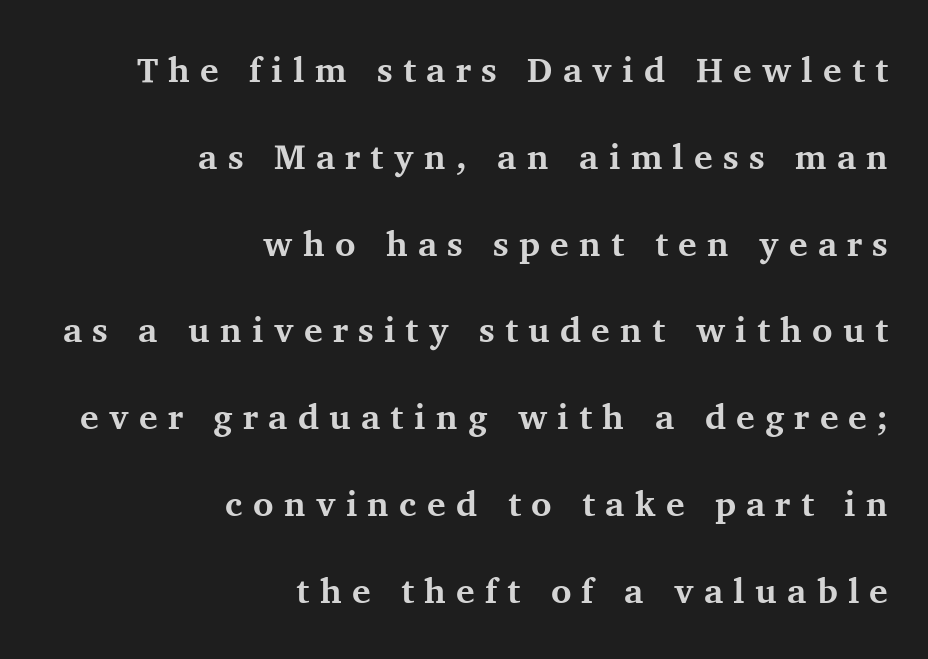
The image shows 35 px bold serif type, upright; set right-aligned, loose line spacing (2.48x), unusually wide letter spacing (+0.29 em), not underlined; medium stroke contrast and a medium x-height.
